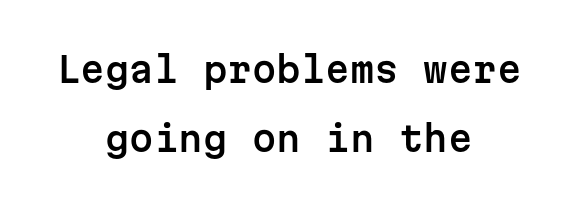
The image shows 35 px sans-serif type, upright, monospaced; set centered, loose line spacing (1.98x), normal letter spacing, not underlined; low stroke contrast and a medium x-height.
